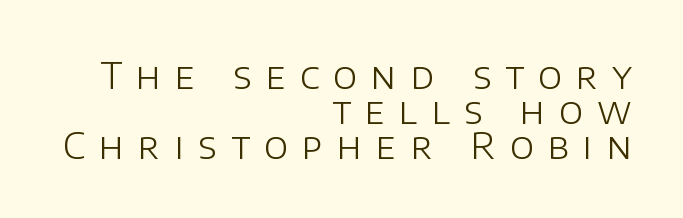
{"serif": "no", "italic": "no", "bold": "no", "weight": "light", "width": "normal", "stroke_contrast": "low", "x_height": "large", "monospaced": "no", "underline": "no", "align": "right", "line_spacing": "tight", "line_spacing_ratio": 0.97, "letter_spacing": "wide", "letter_spacing_em": 0.4, "glyph_px": 36}
